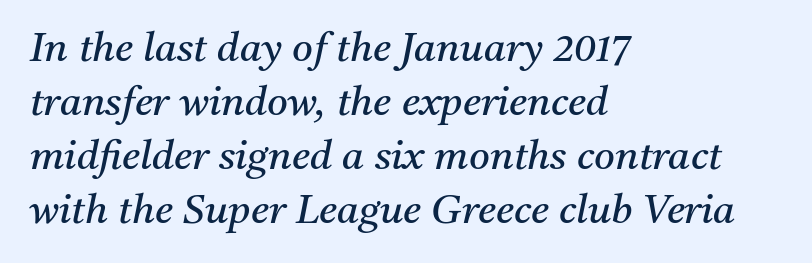
Italic? Definitely — the glyphs are oblique. The passage shown is typed in a proportional face where columns would drift. These glyphs show unthickened strokes, regular width or finer. These lines are set flush left with a ragged right edge. The face used here is seriffed, in the tradition of book romans. Honestly, the letter spacing is just normal — you wouldn't notice it.
